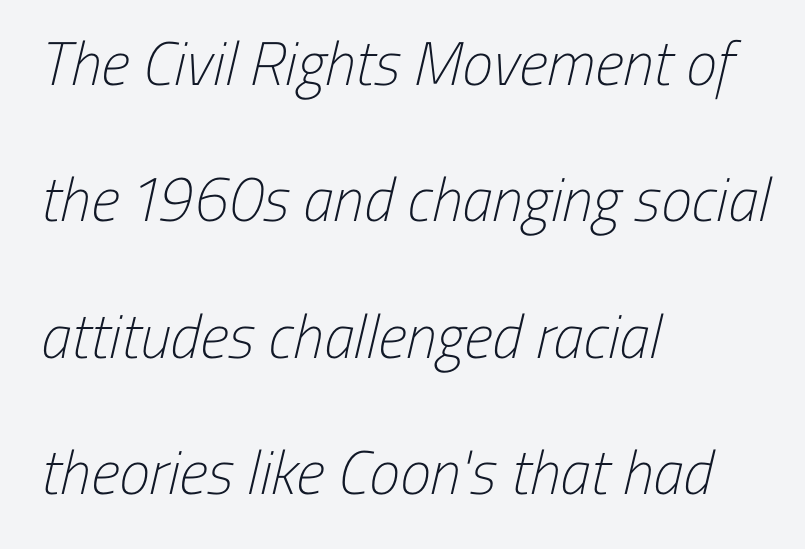
{"serif": "no", "bold": "no", "weight": "light", "width": "condensed", "stroke_contrast": "low", "x_height": "medium", "monospaced": "no", "underline": "no", "align": "left", "line_spacing": "loose", "line_spacing_ratio": 2.2, "letter_spacing": "normal", "letter_spacing_em": 0.0, "glyph_px": 62}
